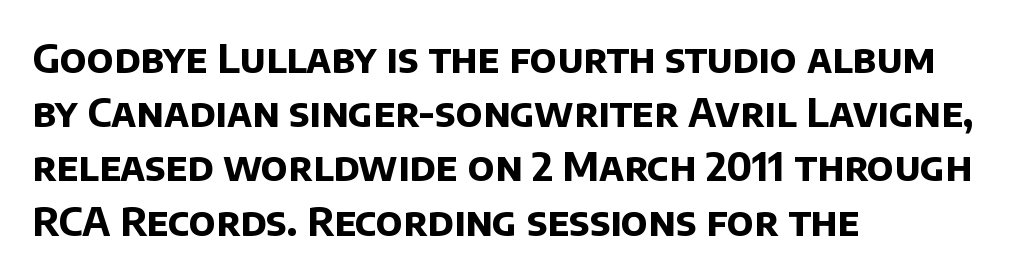
The image shows 39 px bold sans-serif type; set left-aligned, normal line spacing (1.39x), normal letter spacing, not underlined; low stroke contrast and a large x-height.
